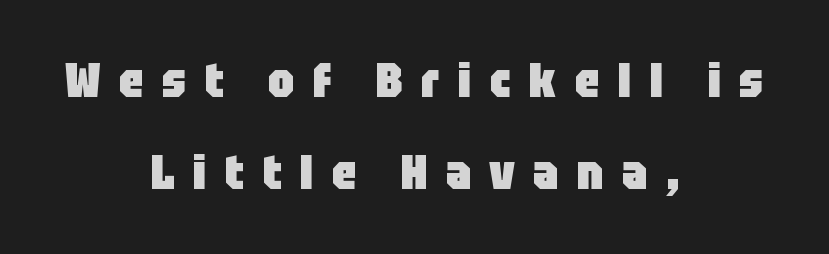
The image shows 48 px heavy, condensed sans-serif type, upright; set centered, loose line spacing (1.92x), unusually wide letter spacing (+0.38 em), not underlined; low stroke contrast and a large x-height.
